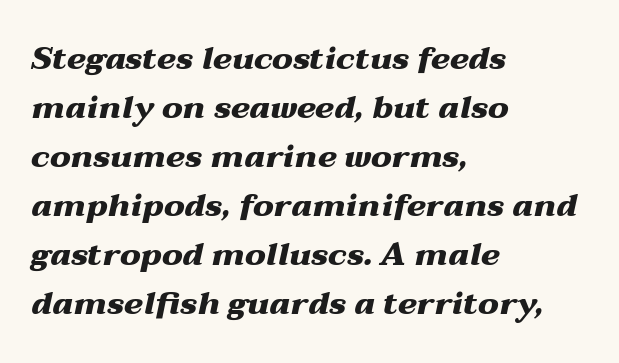
This is oblique type, the kind used for emphasis or titles. Students, this is bold: see how much ink each stroke carries. Casual observation: everything's shoved over to the left. The rows are spaced the way most documents space them. The rendering uses natural spacing where letterforms have individual widths.
